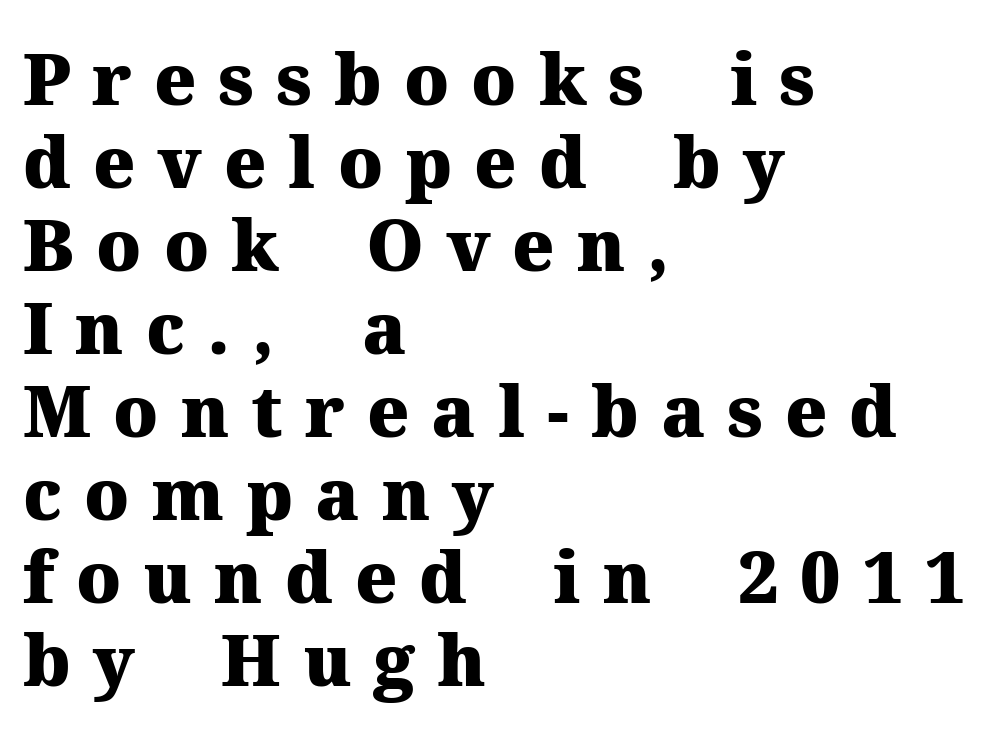
Observe the wide spacing: letters keep a clear distance from each other. This sample has the flowing, uneven cadence of proportional lettering. Observe the serifs anchoring each vertical stroke in this sample. Students, this is bold: see how much ink each stroke carries. The typesetter chose a ragged-right arrangement here. Tall strokes in this sample are plumb rather than angled.
